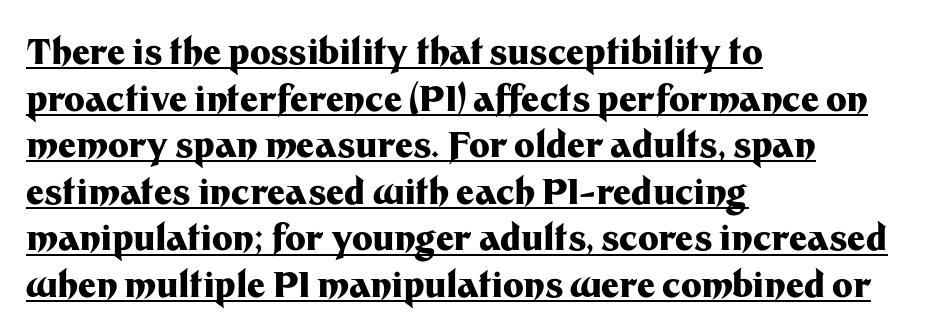
Reading down the block, your eye returns to a fixed left position each line. Typographically, this falls in the sans-serif category. Notice how the stems are strictly vertical — no italics here. Tracking here is standard; glyphs follow each other at the usual distance. Regular leading. A typesetter would call this proportional, since set widths differ per character.
